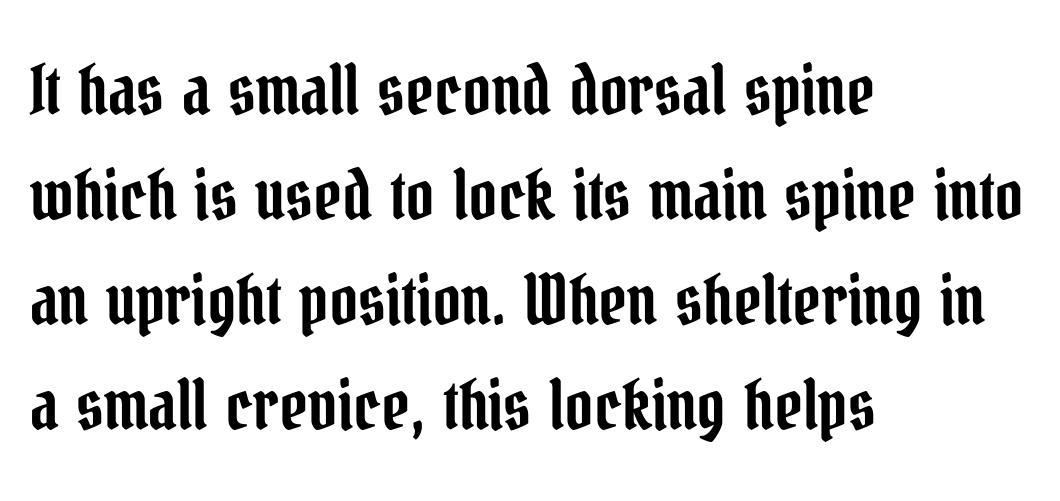
Q: Is the text italic (slanted)? A: No, it is upright.
Q: Is the typeface a serif or a sans-serif typeface? A: Serif.
Q: Is the text underlined? A: No.
Q: How is the paragraph aligned? A: Left-aligned.
Q: Is the spacing between letters normal or unusually wide? A: Normal.
Q: Is the spacing between lines tight, normal or loose? A: Normal.
Q: Width (condensed, normal, or wide)? A: Condensed.
Q: Stroke contrast? A: Low.
Q: x-height? A: Medium.
Q: Monospaced? A: No.
